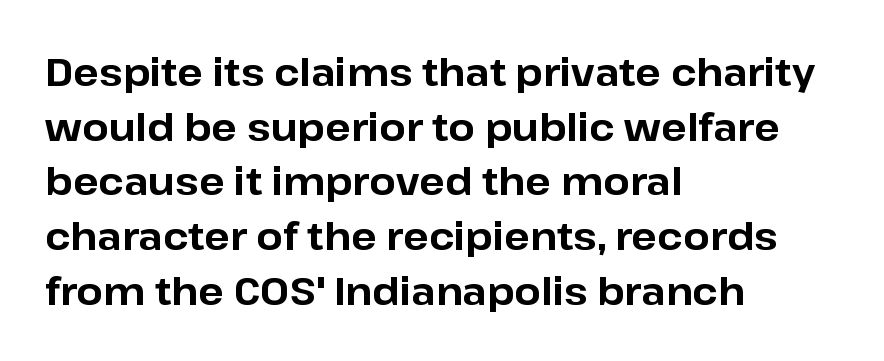
Honestly, there is no underline to notice here at all. Chunky letters — that's bold for sure. Teacher's note: observe the even left margin — that is flush-left alignment. Observe the ordinary spacing: letters are neighbours, not strangers.
